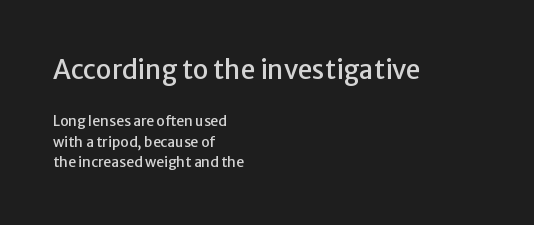
Letters rest on an invisible, unmarked baseline. In CSS terms this would be text-align: left. This sample keeps an unexceptional amount of space between lines. Words appear dense and cohesive because spacing is normal.
